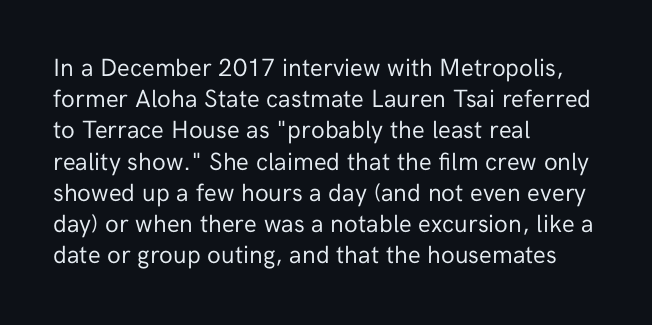
Spacing between characters is what you'd get straight out of the box. Ordinary non-slanted type is in use. The compositor pushed each line to the left boundary. Rows of type keep a routine distance in the vertical direction.
